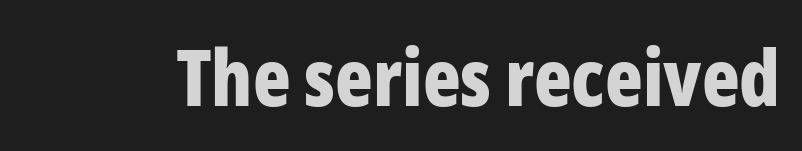
The image shows 78 px bold, condensed sans-serif type, upright; set normal letter spacing, not underlined; low stroke contrast and a medium x-height.
